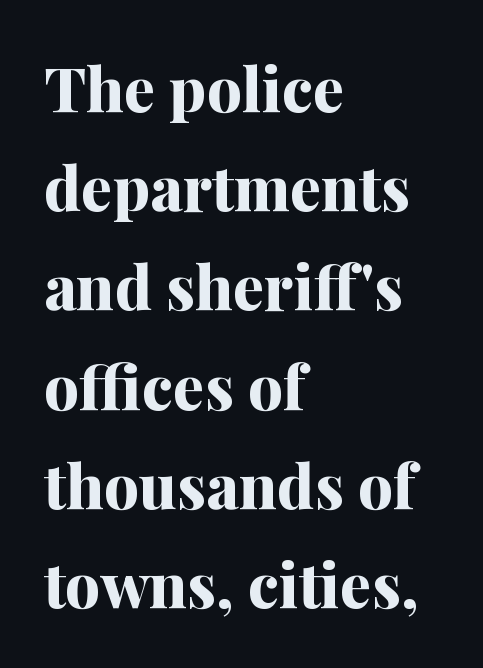
Interline gaps are of average width in this sample. On the weight axis this lands at bold, roughly 700. Designer's note — italics off, roman on. The setting favours the left margin, as ordinary paragraphs usually do. Look at the bottom of the vertical strokes: they flare into serifs here.
